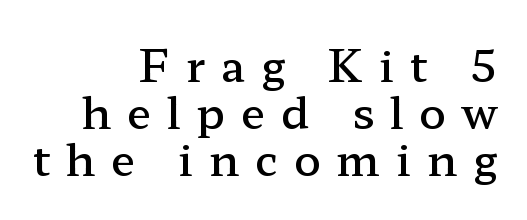
{"serif": "yes", "italic": "no", "bold": "semi", "weight": "semibold", "width": "wide", "stroke_contrast": "low", "x_height": "medium", "monospaced": "no", "underline": "no", "align": "right", "line_spacing": "tight", "line_spacing_ratio": 1.07, "letter_spacing": "wide", "letter_spacing_em": 0.36, "glyph_px": 44}
